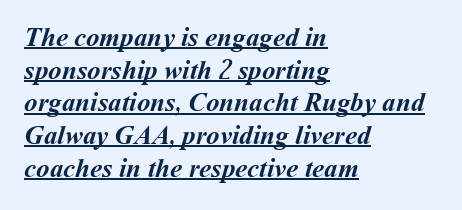
Q: Is the text bold? A: Yes.
Q: Is the text underlined? A: Yes.
Q: How is the paragraph aligned? A: Left-aligned.
Q: Is the spacing between letters normal or unusually wide? A: Normal.
